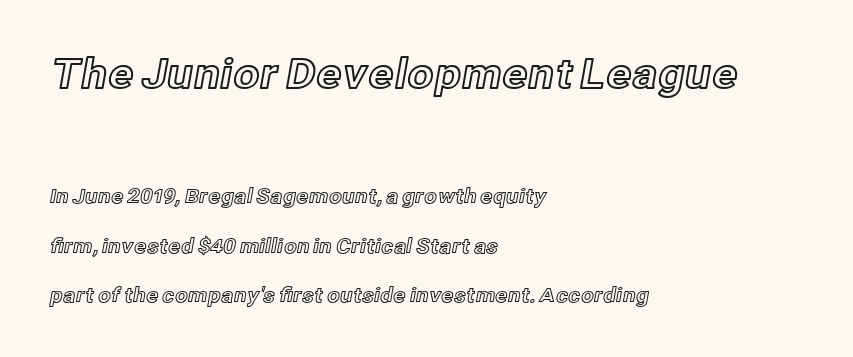
{"width": "normal", "x_height": "medium", "monospaced": "no", "underline": "no", "align": "left", "line_spacing": "loose", "line_spacing_ratio": 2.49, "letter_spacing": "normal", "letter_spacing_em": 0.0, "larger_block": "first", "size_ratio": 2.05, "glyph_px": 41}
